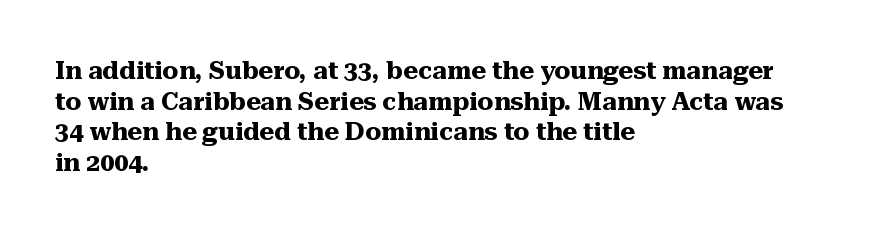
The image shows 25 px bold type, upright; set left-aligned, line spacing 1.23x, normal letter spacing, not underlined.
